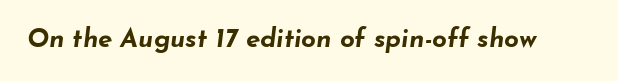
{"italic": "yes", "lean": "right", "slant_degrees": 7, "bold": "yes", "underline": "no", "letter_spacing": "normal", "letter_spacing_em": 0.0, "glyph_px": 26}
